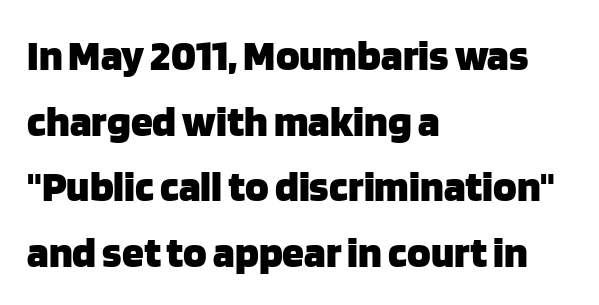
The image shows 44 px heavy sans-serif type, upright; set left-aligned, normal line spacing (1.49x), normal letter spacing, not underlined; low stroke contrast and a large x-height.
